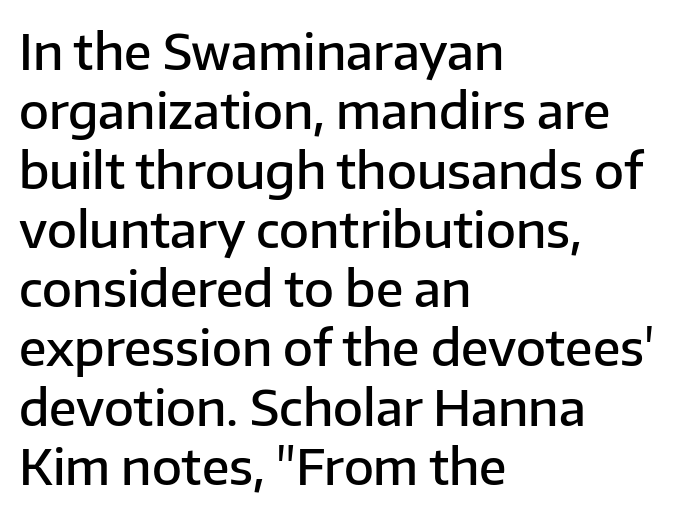
The image shows 49 px semibold sans-serif type, upright; set left-aligned, line spacing 1.21x, normal letter spacing, not underlined; low stroke contrast and a medium x-height.
